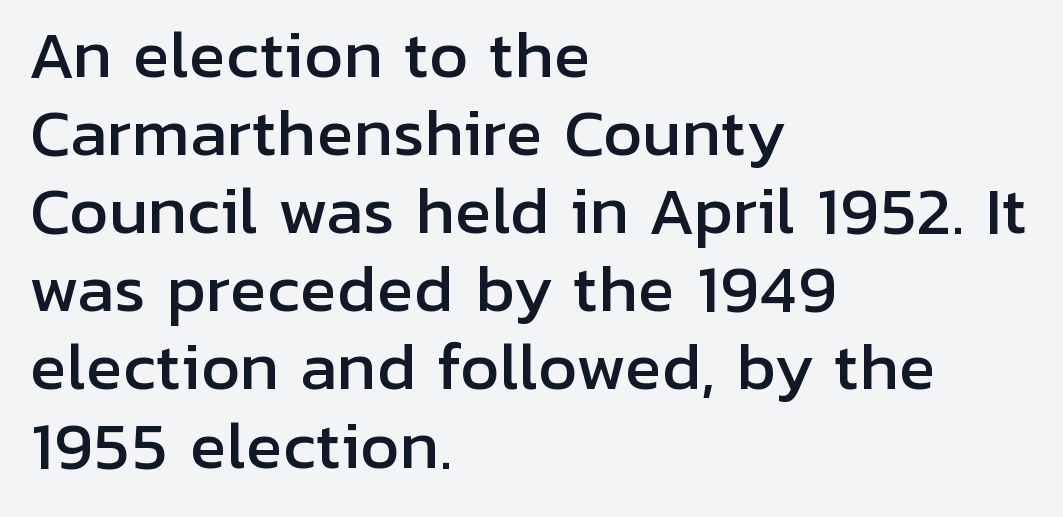
Q: Is the text italic (slanted)? A: No, it is upright.
Q: Is the typeface a serif or a sans-serif typeface? A: Sans-serif.
Q: Is the text underlined? A: No.
Q: How is the paragraph aligned? A: Left-aligned.
Q: Is the spacing between letters normal or unusually wide? A: Normal.
Q: Is the spacing between lines tight, normal or loose? A: Normal.
Q: Width (condensed, normal, or wide)? A: Normal.
Q: Stroke contrast? A: Low.
Q: x-height? A: Medium.
Q: Monospaced? A: No.
